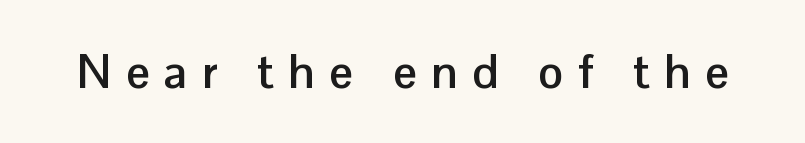
Q: Is the text bold? A: Yes.
Q: Is the text italic (slanted)? A: No, it is upright.
Q: Is the typeface a serif or a sans-serif typeface? A: Sans-serif.
Q: Is the text underlined? A: No.
Q: Is the spacing between letters normal or unusually wide? A: Unusually wide.
Q: Width (condensed, normal, or wide)? A: Normal.
Q: Stroke contrast? A: Low.
Q: x-height? A: Medium.
Q: Monospaced? A: No.
